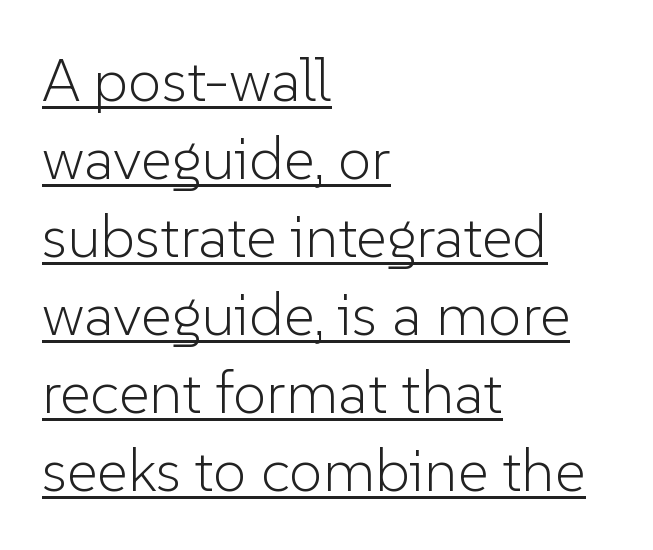
{"serif": "no", "italic": "no", "bold": "no", "weight": "light", "width": "normal", "stroke_contrast": "low", "x_height": "medium", "monospaced": "no", "underline": "yes", "align": "left", "line_spacing": "normal", "line_spacing_ratio": 1.3, "letter_spacing": "normal", "letter_spacing_em": 0.0, "glyph_px": 60}
